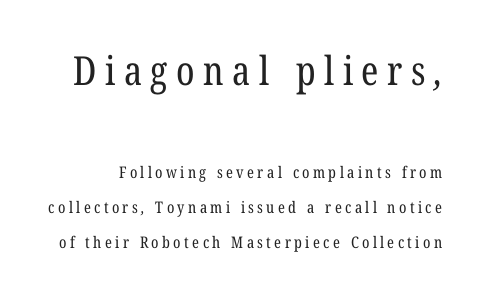
The face used here is proportionally spaced, like ordinary book or web type. You can tell from the footed stems that serif type was used. The weight tops out at a normal text grade. Underline: absent. Horizontal bands of white between lines are thick stripes.
